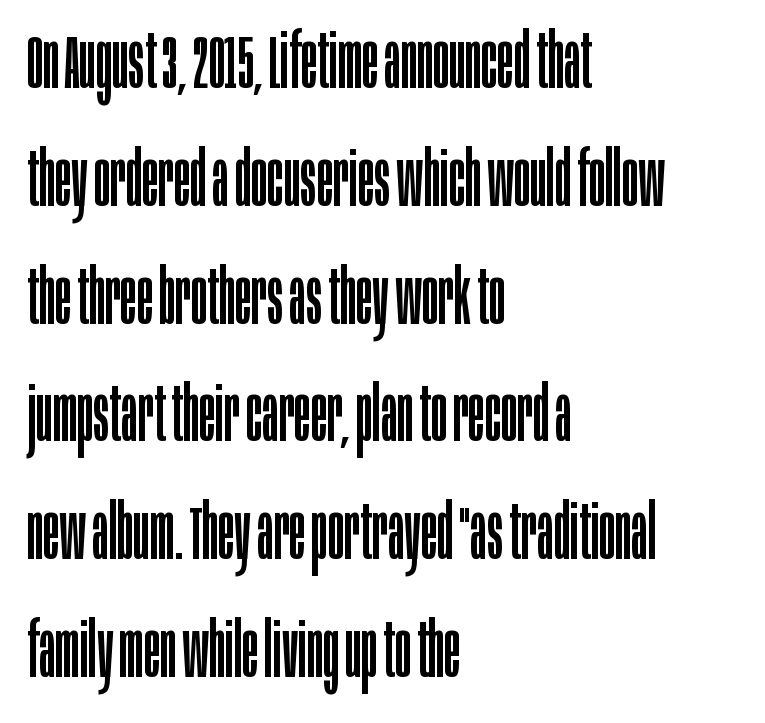
A clean baseline with only descenders dipping below it. The typesetter chose a ragged-right arrangement here. In terms of leading, this rendering sits right in the middle. The specimen reads as upright at a glance.
